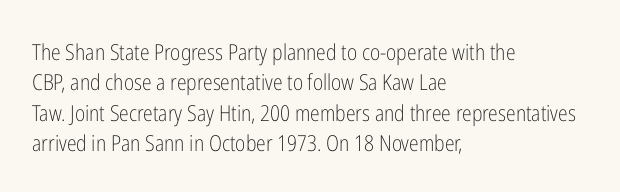
{"italic": "no", "bold": "no", "underline": "no", "align": "left", "line_spacing": "normal", "line_spacing_ratio": 1.38, "letter_spacing": "normal", "letter_spacing_em": 0.0, "glyph_px": 22}
